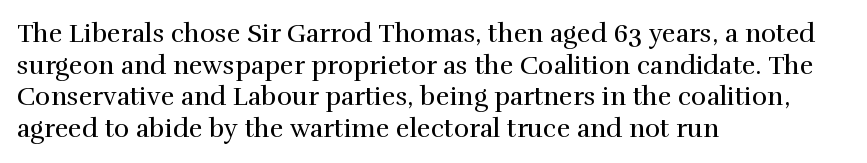
The image shows 26 px text type, upright; set left-aligned, line spacing 1.22x, normal letter spacing, not underlined.
